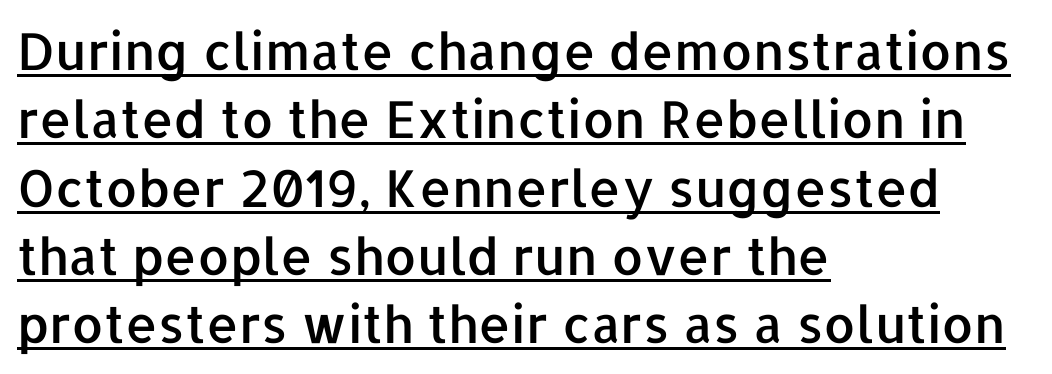
{"serif": "no", "italic": "no", "width": "normal", "stroke_contrast": "low", "x_height": "medium", "monospaced": "no", "underline": "yes", "align": "left", "line_spacing": "normal", "line_spacing_ratio": 1.34, "letter_spacing": "normal", "letter_spacing_em": 0.0, "glyph_px": 51}
